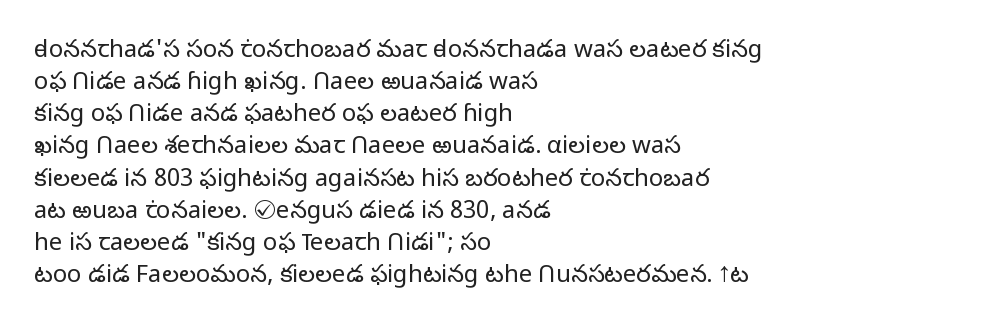
Q: Is the text bold? A: No.
Q: Is the text italic (slanted)? A: No, it is upright.
Q: Is the text underlined? A: No.
Q: How is the paragraph aligned? A: Left-aligned.
Q: Is the spacing between letters normal or unusually wide? A: Normal.
Q: Is the spacing between lines tight, normal or loose? A: Normal.
